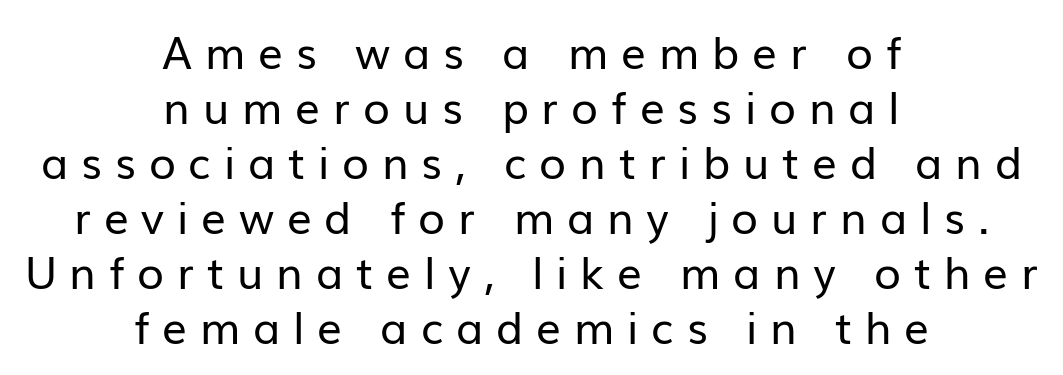
{"serif": "no", "italic": "no", "bold": "no", "weight": "regular", "width": "normal", "stroke_contrast": "low", "x_height": "medium", "monospaced": "no", "underline": "no", "align": "center", "line_spacing": "normal", "line_spacing_ratio": 1.25, "letter_spacing": "wide", "letter_spacing_em": 0.29, "glyph_px": 44}
